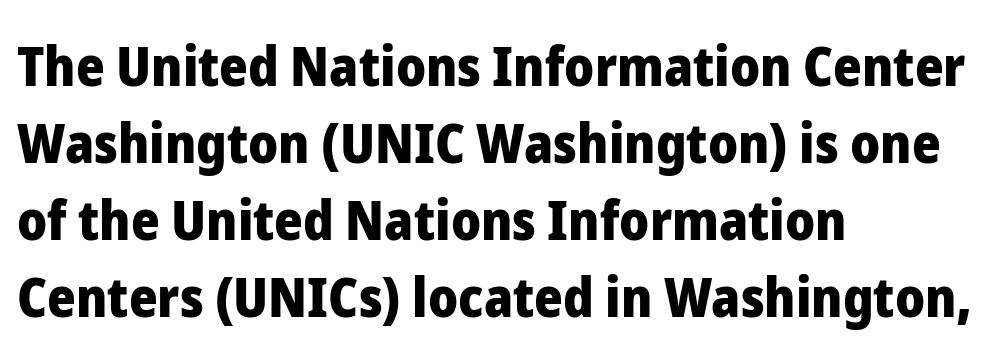
The image shows 55 px heavy sans-serif type, upright; set left-aligned, normal line spacing (1.4x), normal letter spacing, not underlined; low stroke contrast and a medium x-height.
